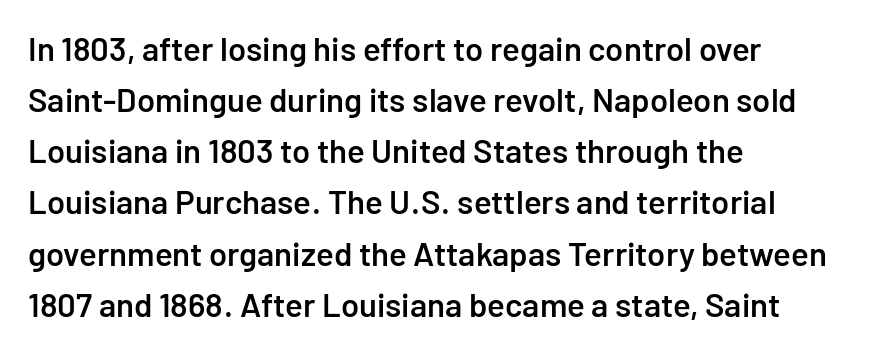
{"serif": "no", "italic": "no", "bold": "semi", "weight": "semibold", "width": "normal", "stroke_contrast": "low", "x_height": "medium", "monospaced": "no", "underline": "no", "align": "left", "line_spacing": "normal", "line_spacing_ratio": 1.55, "letter_spacing": "normal", "letter_spacing_em": 0.0, "glyph_px": 33}
